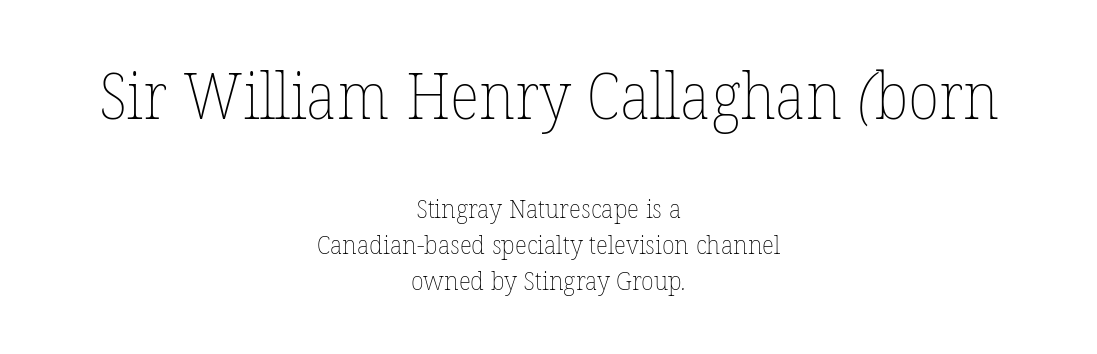
The image shows 64 px thin type; set centered, normal line spacing (1.39x), normal letter spacing, not underlined; the first (top) block is 2.46x larger; low stroke contrast and a medium x-height.
